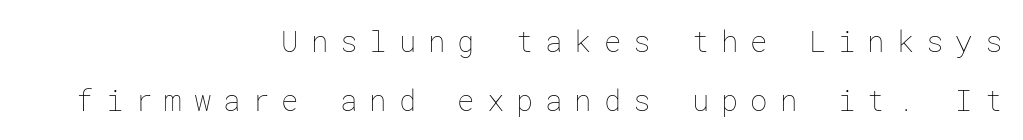
{"italic": "no", "bold": "no", "weight": "thin", "width": "normal", "stroke_contrast": "low", "x_height": "medium", "underline": "no", "align": "right", "line_spacing": "loose", "line_spacing_ratio": 2.02, "letter_spacing": "wide", "letter_spacing_em": 0.41, "glyph_px": 29}
